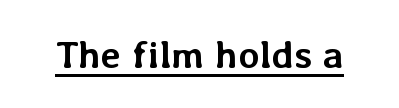
{"italic": "no", "bold": "yes", "weight": "semibold", "width": "normal", "stroke_contrast": "low", "x_height": "medium", "monospaced": "no", "underline": "yes", "letter_spacing": "normal", "letter_spacing_em": 0.0, "glyph_px": 39}
